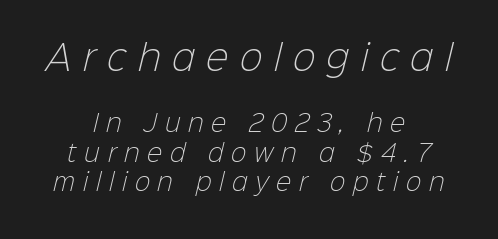
The string is rendered with underlining switched off. Note: larger setting up top, smaller setting below. These lines have a slow, spaced-out rhythm from letter to letter. Examine the stroke ends and you'll find no serifs. The text block is weighted toward neither margin, spreading evenly from the middle.
